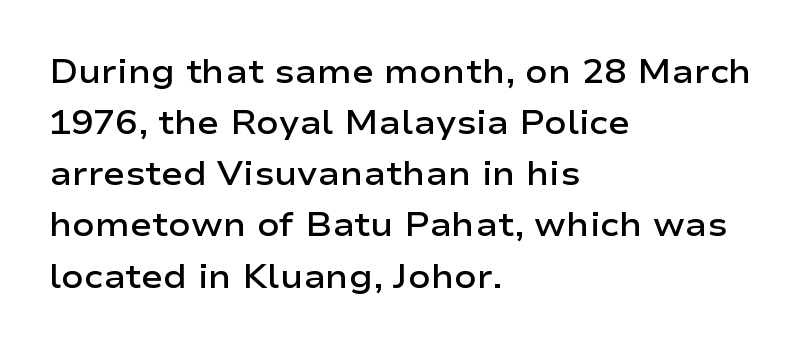
Q: Is the text bold? A: Semi-bold.
Q: Is the text italic (slanted)? A: No, it is upright.
Q: Is the typeface a serif or a sans-serif typeface? A: Sans-serif.
Q: Is the text underlined? A: No.
Q: How is the paragraph aligned? A: Left-aligned.
Q: Is the spacing between letters normal or unusually wide? A: Normal.
Q: Is the spacing between lines tight, normal or loose? A: Normal.
Q: Width (condensed, normal, or wide)? A: Wide.
Q: Stroke contrast? A: Low.
Q: x-height? A: Medium.
Q: Monospaced? A: No.
